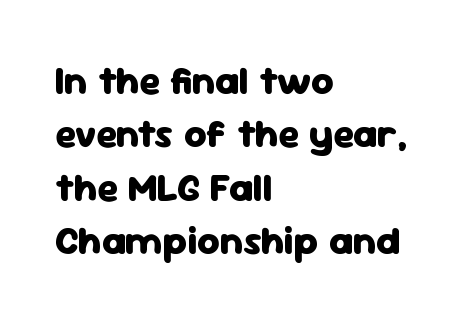
{"serif": "no", "italic": "no", "bold": "yes", "weight": "heavy", "width": "normal", "stroke_contrast": "low", "x_height": "medium", "monospaced": "no", "underline": "no", "align": "left", "line_spacing": "normal", "line_spacing_ratio": 1.37, "letter_spacing": "normal", "letter_spacing_em": 0.0, "glyph_px": 39}
